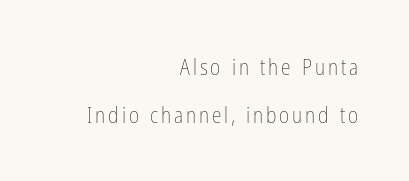
The image shows 22 px text type, upright; set right-aligned, loose line spacing (2.18x), not underlined.
